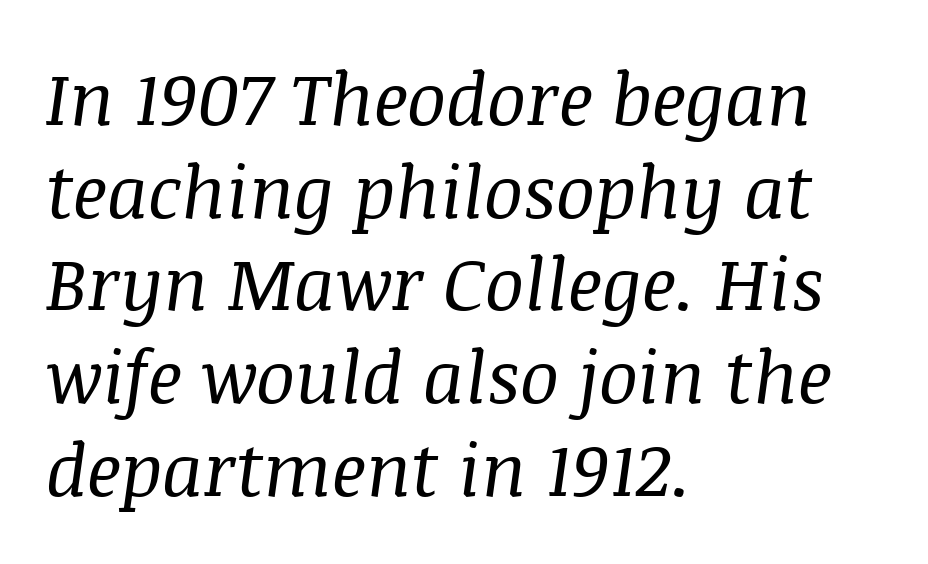
The image shows 73 px regular-weight serif type, italic (leaning right); set left-aligned, normal line spacing (1.27x), normal letter spacing, not underlined; medium stroke contrast and a large x-height.
